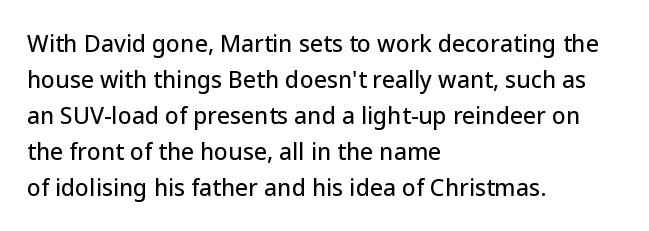
{"italic": "no", "underline": "no", "align": "left", "line_spacing": "normal", "line_spacing_ratio": 1.57, "letter_spacing": "normal", "letter_spacing_em": 0.0, "glyph_px": 23}
